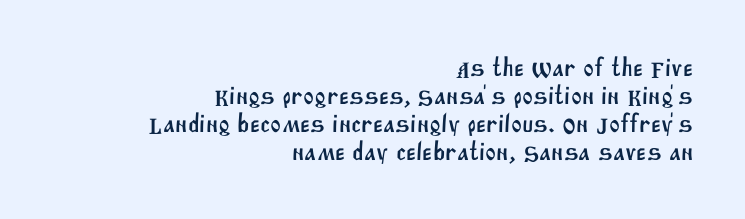
The image shows 26 px text type; set right-aligned, tight line spacing (1.08x), normal letter spacing, not underlined.
